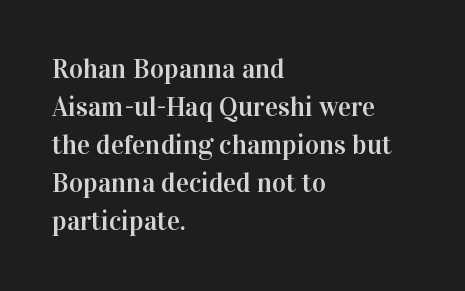
Q: Is the text italic (slanted)? A: No, it is upright.
Q: Is the text underlined? A: No.
Q: How is the paragraph aligned? A: Left-aligned.
Q: Is the spacing between letters normal or unusually wide? A: Normal.
Q: Is the spacing between lines tight, normal or loose? A: Normal.
